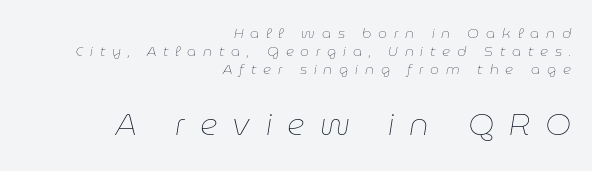
Here the designer chose a conventional face with non-uniform glyph widths. The paragraph has a hard right edge and a soft left edge. Stem width sits at or under what a default text font uses. The leading is moderate, giving the passage an even texture.
